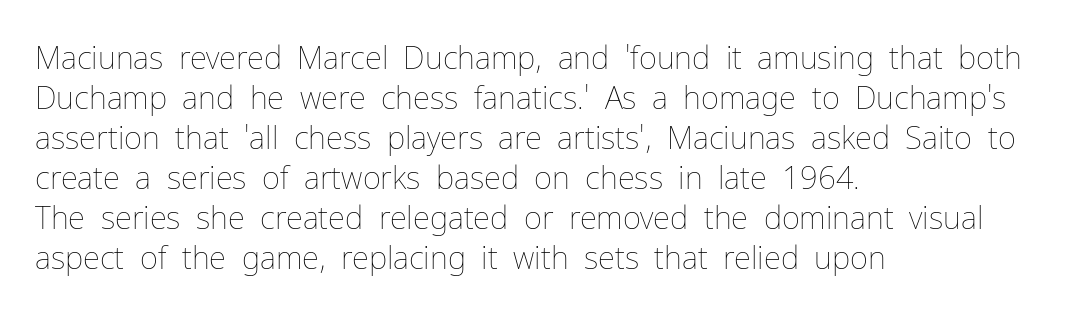
Q: Is the text bold? A: No.
Q: Is the text italic (slanted)? A: No, it is upright.
Q: Is the text underlined? A: No.
Q: How is the paragraph aligned? A: Left-aligned.
Q: Is the spacing between letters normal or unusually wide? A: Normal.
Q: Is the spacing between lines tight, normal or loose? A: Normal.
Q: Width (condensed, normal, or wide)? A: Normal.
Q: Stroke contrast? A: Low.
Q: x-height? A: Medium.
Q: Monospaced? A: No.
